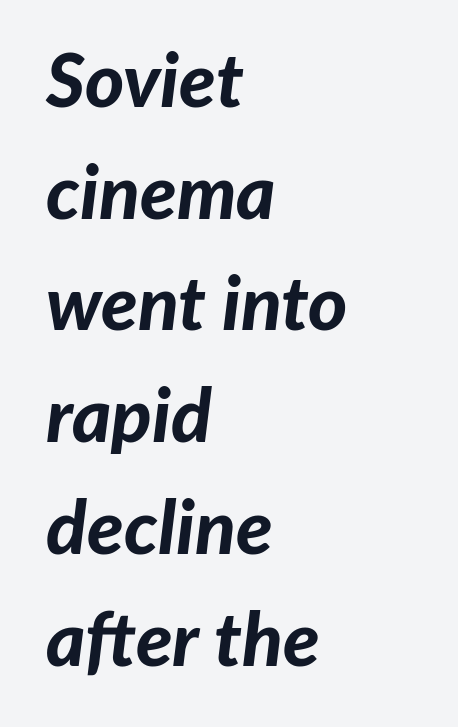
{"italic": "yes", "lean": "right", "slant_degrees": 7, "bold": "yes", "weight": "bold", "width": "normal", "stroke_contrast": "low", "x_height": "medium", "monospaced": "no", "underline": "no", "align": "left", "line_spacing": "normal", "line_spacing_ratio": 1.49, "letter_spacing": "normal", "letter_spacing_em": 0.0, "glyph_px": 75}
